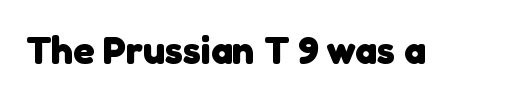
Q: Is the text bold? A: Yes.
Q: Is the typeface a serif or a sans-serif typeface? A: Sans-serif.
Q: Is the text underlined? A: No.
Q: Is the spacing between letters normal or unusually wide? A: Normal.
Q: Width (condensed, normal, or wide)? A: Normal.
Q: Stroke contrast? A: Low.
Q: x-height? A: Medium.
Q: Monospaced? A: No.
